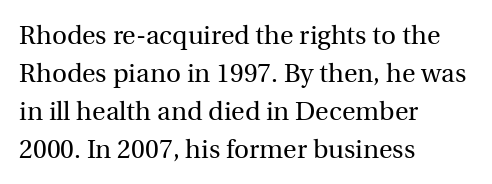
Q: Is the text bold? A: No.
Q: Is the text italic (slanted)? A: No, it is upright.
Q: Is the text underlined? A: No.
Q: How is the paragraph aligned? A: Left-aligned.
Q: Is the spacing between letters normal or unusually wide? A: Normal.
Q: Is the spacing between lines tight, normal or loose? A: Normal.
